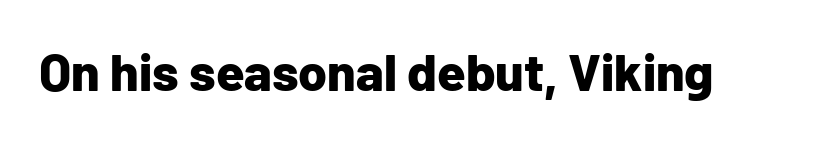
{"serif": "no", "italic": "no", "bold": "yes", "weight": "bold", "width": "normal", "stroke_contrast": "low", "x_height": "medium", "monospaced": "no", "underline": "no", "letter_spacing": "normal", "letter_spacing_em": 0.0, "glyph_px": 52}
